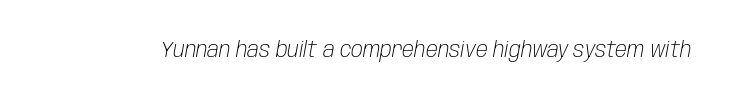
{"italic": "yes", "lean": "right", "slant_degrees": 10, "bold": "no", "underline": "no", "letter_spacing": "normal", "letter_spacing_em": 0.0, "glyph_px": 22}
